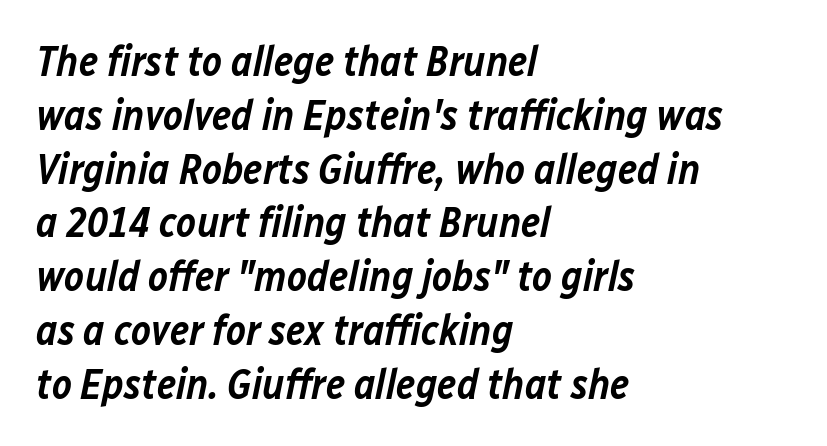
The image shows 42 px semibold type, italic (leaning right); set left-aligned, normal line spacing (1.28x), normal letter spacing, not underlined; low stroke contrast and a medium x-height.
